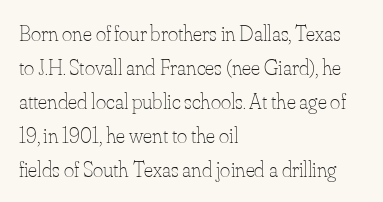
{"italic": "no", "bold": "no", "underline": "no", "align": "left", "line_spacing": "normal", "line_spacing_ratio": 1.54, "letter_spacing": "normal", "letter_spacing_em": 0.0, "glyph_px": 22}
